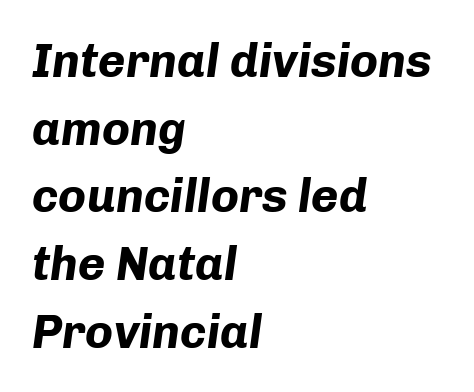
The image shows 47 px bold type, italic (leaning right); set left-aligned, normal line spacing (1.44x), normal letter spacing, not underlined; low stroke contrast and a medium x-height.
